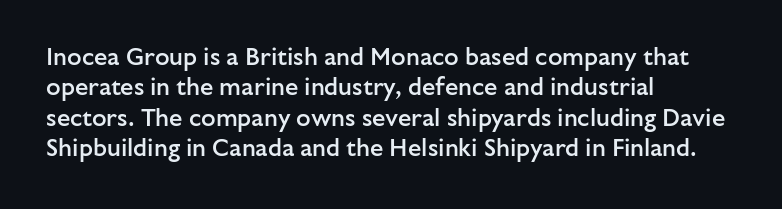
Q: Is the text bold? A: Semi-bold.
Q: Is the text italic (slanted)? A: No, it is upright.
Q: Is the text underlined? A: No.
Q: How is the paragraph aligned? A: Left-aligned.
Q: Is the spacing between letters normal or unusually wide? A: Normal.
Q: Is the spacing between lines tight, normal or loose? A: Normal.
